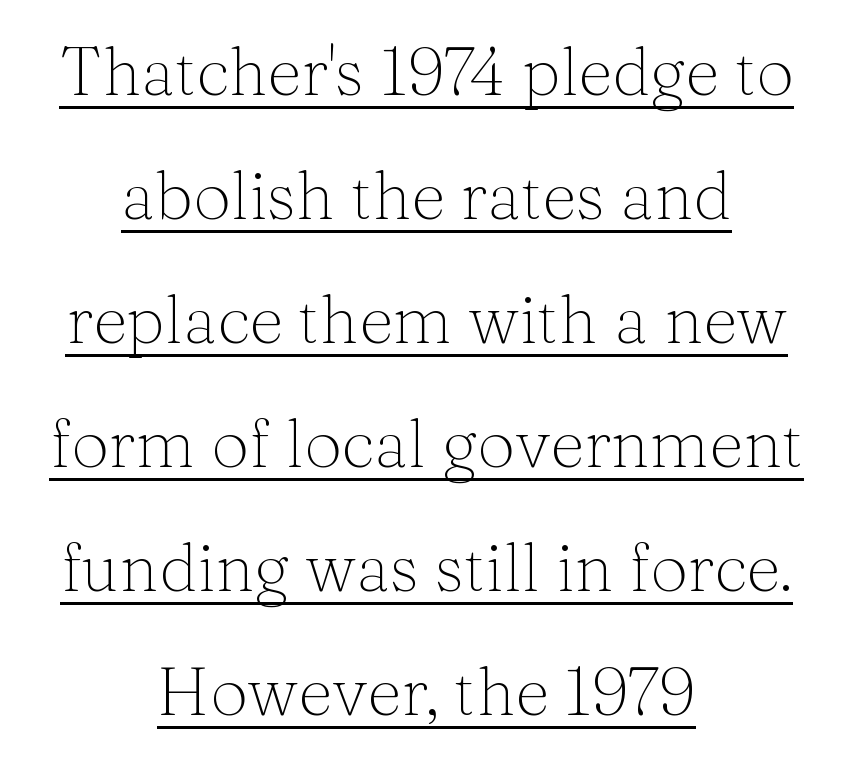
{"serif": "yes", "italic": "no", "bold": "no", "weight": "light", "width": "normal", "stroke_contrast": "medium", "x_height": "medium", "monospaced": "no", "underline": "yes", "align": "center", "line_spacing_ratio": 1.85, "letter_spacing": "normal", "letter_spacing_em": 0.0, "glyph_px": 67}
